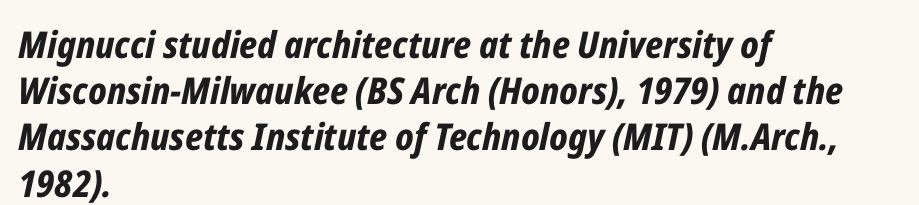
Strokes here are thick enough to call this a true bold. This sample keeps an unexceptional amount of space between lines. The passage shown is typed in a proportional face where columns would drift. Notice how the passage keeps a crisp vertical edge on the left only. A typesetter would mark this as italic. Words appear dense and cohesive because spacing is normal.
